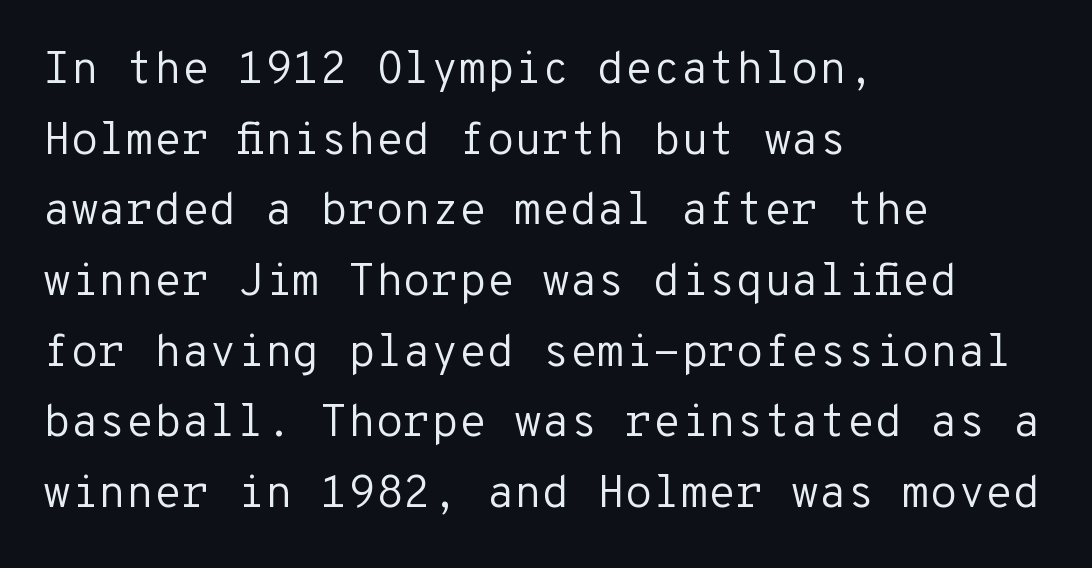
{"serif": "no", "italic": "no", "bold": "no", "weight": "regular", "width": "normal", "stroke_contrast": "low", "x_height": "medium", "monospaced": "yes", "underline": "no", "align": "left", "line_spacing": "normal", "line_spacing_ratio": 1.57, "letter_spacing": "normal", "letter_spacing_em": 0.0, "glyph_px": 45}
